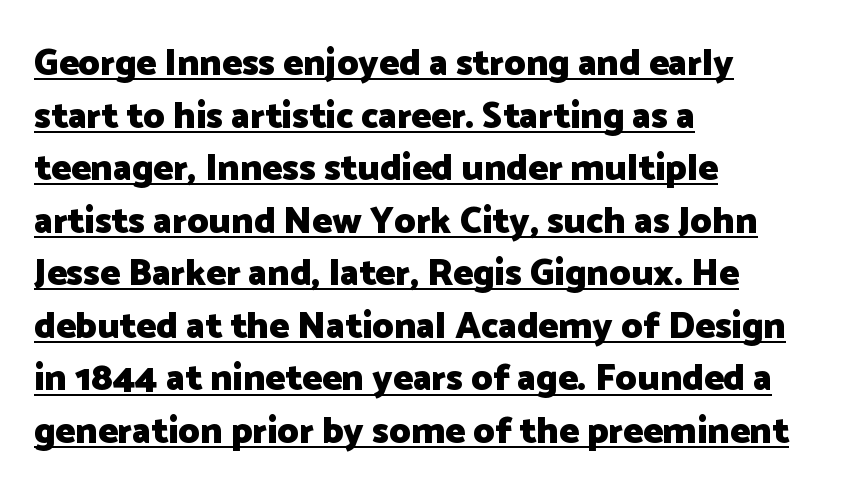
The face used here is proportionally spaced, like ordinary book or web type. Normally led — the rows are evenly, conventionally spaced. These lines were composed using upright roman letters. Spacing between characters is what you'd get straight out of the box. These lines are set flush left with a ragged right edge. A baseline rule has been typeset under these characters.
